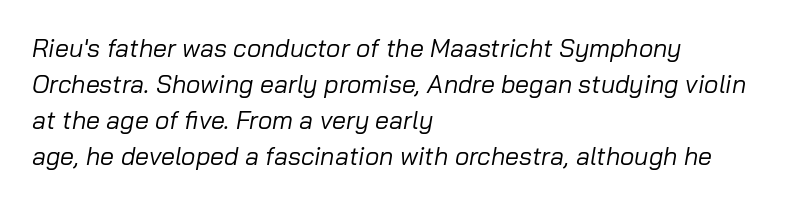
{"italic": "yes", "lean": "right", "slant_degrees": 10, "bold": "no", "underline": "no", "align": "left", "line_spacing": "normal", "line_spacing_ratio": 1.44, "letter_spacing": "normal", "letter_spacing_em": 0.0, "glyph_px": 25}
